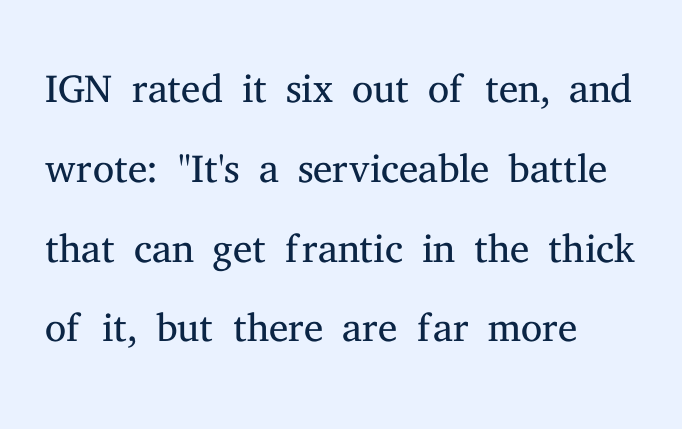
Q: Is the text bold? A: No.
Q: Is the text italic (slanted)? A: No, it is upright.
Q: Is the typeface a serif or a sans-serif typeface? A: Serif.
Q: Is the text underlined? A: No.
Q: How is the paragraph aligned? A: Left-aligned.
Q: Is the spacing between letters normal or unusually wide? A: Normal.
Q: Is the spacing between lines tight, normal or loose? A: Normal.
Q: Width (condensed, normal, or wide)? A: Normal.
Q: Stroke contrast? A: Medium.
Q: x-height? A: Medium.
Q: Monospaced? A: No.
